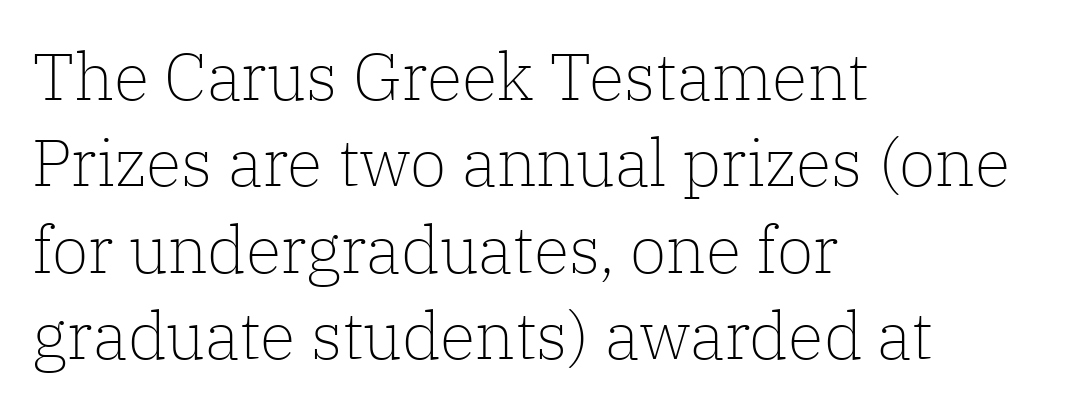
{"serif": "yes", "italic": "no", "bold": "no", "weight": "light", "width": "normal", "stroke_contrast": "low", "x_height": "medium", "monospaced": "no", "underline": "no", "align": "left", "line_spacing": "normal", "line_spacing_ratio": 1.31, "letter_spacing": "normal", "letter_spacing_em": 0.0, "glyph_px": 66}
